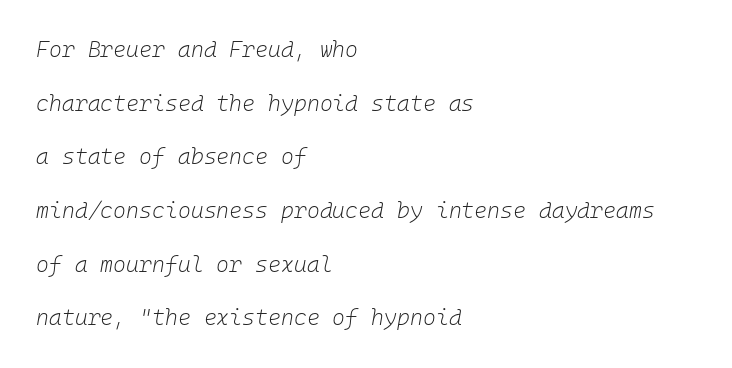
The image shows 22 px text type, italic (leaning right); set left-aligned, loose line spacing (2.44x), normal letter spacing, not underlined.
